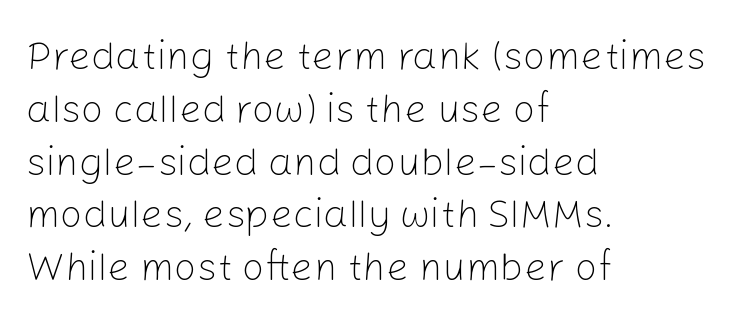
The type family on display is of the sans-serif kind. The passage shown has conventional tracking throughout. The typesetter chose a ragged-right arrangement here. Stems here are at most as thick as an everyday book face. This sample has the flowing, uneven cadence of proportional lettering.
